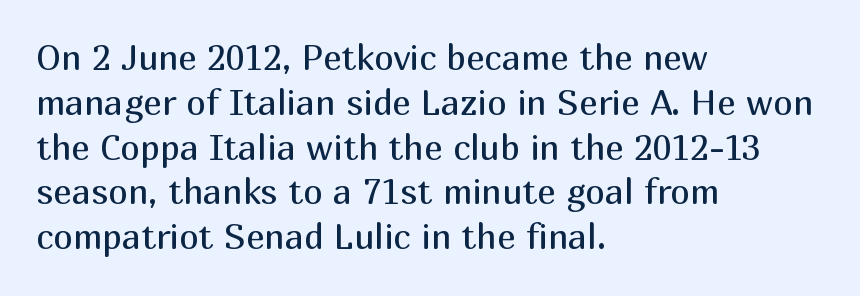
The image shows 35 px regular-weight sans-serif type, upright; set left-aligned, normal line spacing (1.28x), normal letter spacing, not underlined; medium stroke contrast and a medium x-height.
